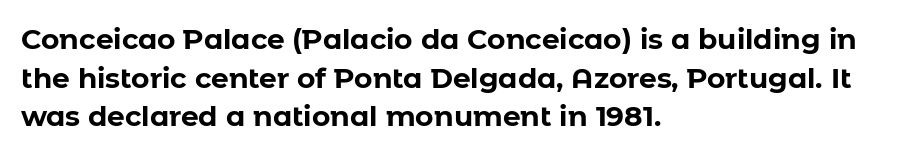
Decoration check: the copy has no underline. The typesetting leans heavy: a genuine bold. Is the block centered? No — it sits flush against the left margin. Horizontal bands of white between lines are of average thickness.
